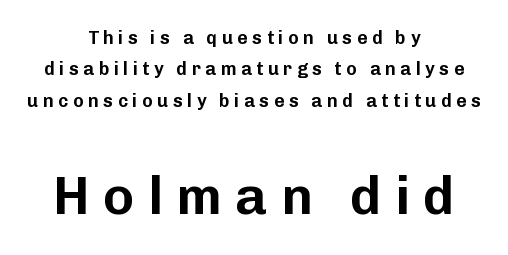
The image shows 53 px sans-serif type, upright; set centered, line spacing 1.75x, unusually wide letter spacing (+0.25 em), not underlined; the second (bottom) block is 2.94x larger; low stroke contrast and a medium x-height.
